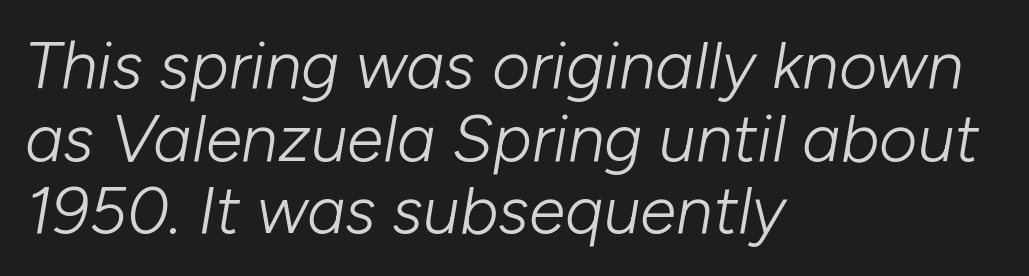
Inter-character spacing is left at the font's built-in metrics. You could barely slide anything between these rows. Letters rest on an invisible, unmarked baseline. Alignment: flush left. No extra ink here — the face is not bold. The lettering tilts uniformly, giving the passage an italic look.
